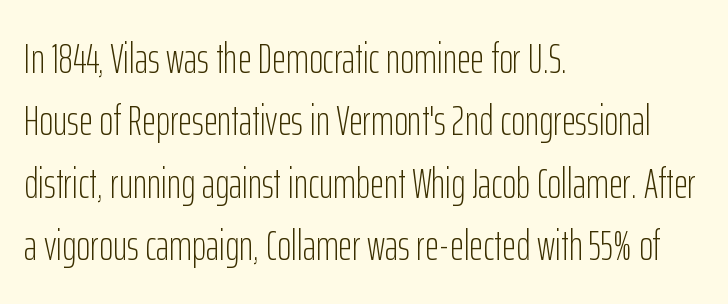
{"serif": "no", "italic": "no", "bold": "no", "weight": "light", "width": "condensed", "stroke_contrast": "low", "x_height": "medium", "monospaced": "no", "underline": "no", "align": "left", "line_spacing": "normal", "line_spacing_ratio": 1.45, "letter_spacing": "normal", "letter_spacing_em": 0.0, "glyph_px": 43}
